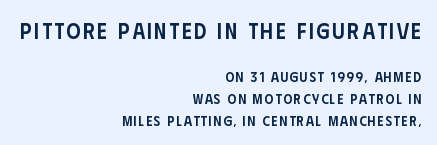
{"italic": "no", "bold": "semi", "underline": "no", "align": "right", "line_spacing": "normal", "line_spacing_ratio": 1.54, "larger_block": "first", "size_ratio": 1.57, "glyph_px": 22}
